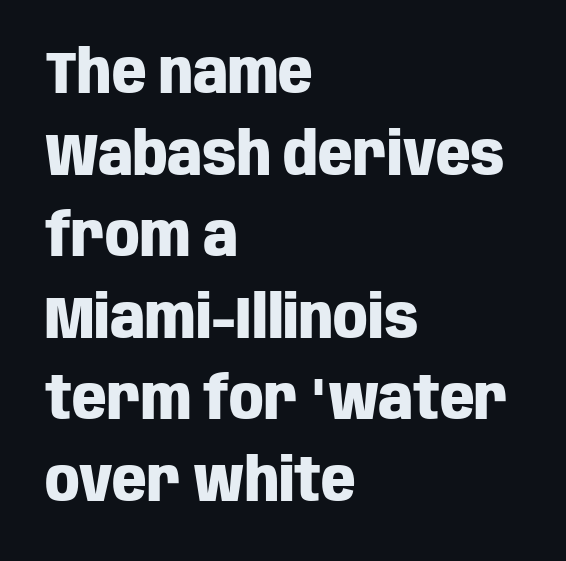
The image shows 60 px heavy, condensed sans-serif type, upright; set left-aligned, normal line spacing (1.36x), normal letter spacing, not underlined; low stroke contrast and a large x-height.
